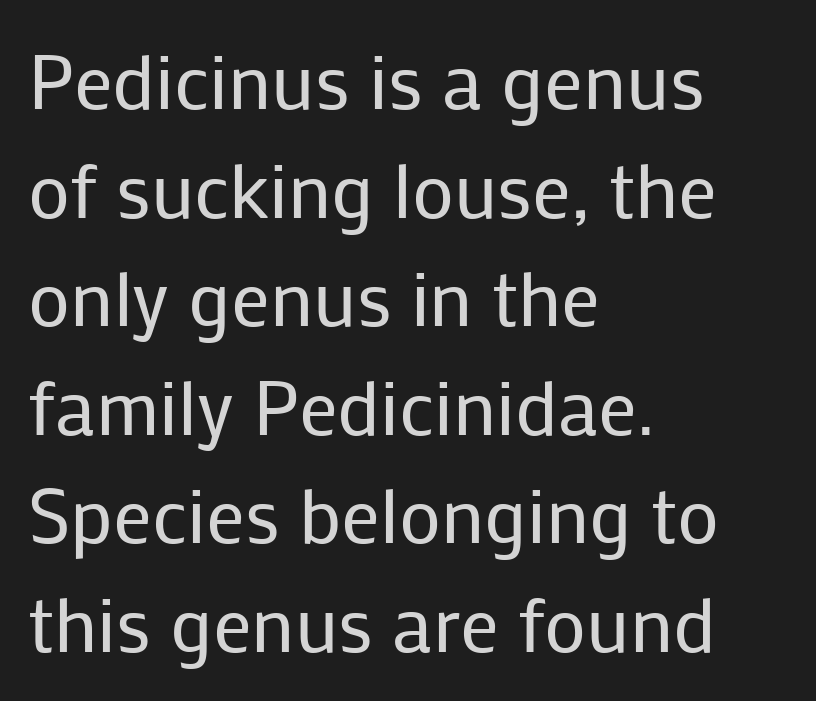
Vertically, the passage feels balanced, rows spaced as you'd expect. Letterform terminals end flat and unadorned throughout the passage. No word sits above an underline. Posture: upright roman. Each stroke keeps to a modest, everyday thickness or less. These lines are rendered in a variable-pitch font.
